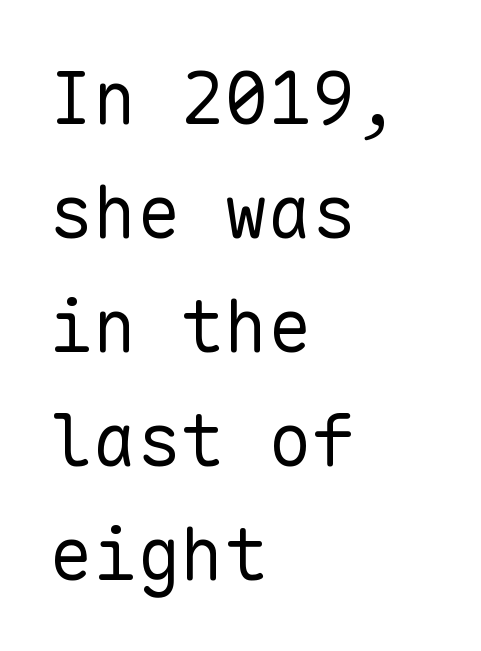
{"serif": "no", "italic": "no", "bold": "no", "weight": "regular", "width": "normal", "stroke_contrast": "low", "x_height": "medium", "monospaced": "yes", "underline": "no", "align": "left", "line_spacing": "normal", "line_spacing_ratio": 1.56, "letter_spacing": "normal", "letter_spacing_em": 0.0, "glyph_px": 73}
